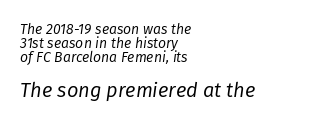
{"italic": "yes", "lean": "right", "slant_degrees": 8, "bold": "no", "underline": "no", "align": "left", "line_spacing": "tight", "line_spacing_ratio": 1.01, "letter_spacing": "normal", "letter_spacing_em": 0.0, "larger_block": "second", "size_ratio": 1.43, "glyph_px": 20}
